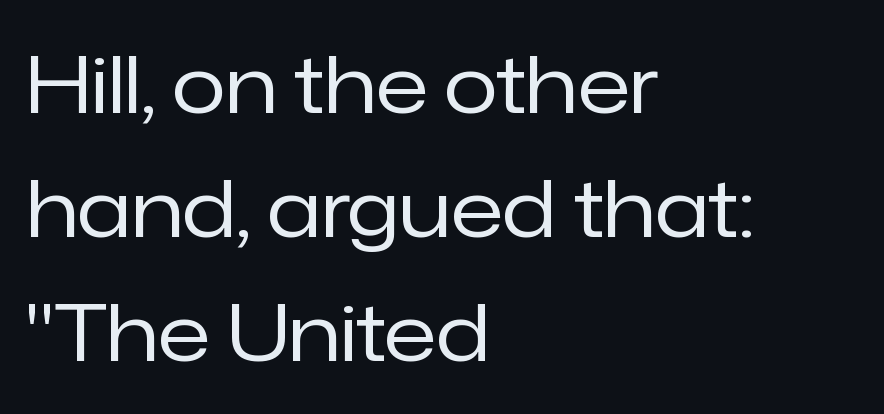
Unmarked baselines from the first word to the last. Between one letter and the next there's only the usual sliver of space. Each letter keeps its own natural width here, so spacing adapts to shape. A roman cut, with each character standing at attention. A typesetter would call this leading conventional body-copy spacing. Which margin do the lines hug? The left one — the right edge is uneven.
